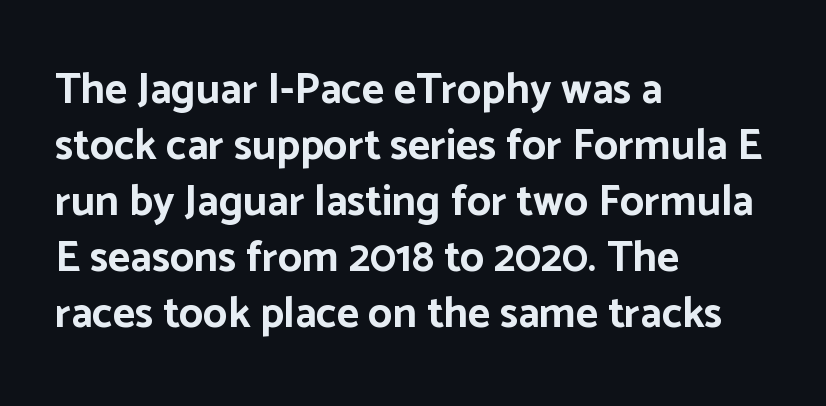
Q: Is the text bold? A: Yes.
Q: Is the text italic (slanted)? A: No, it is upright.
Q: Is the typeface a serif or a sans-serif typeface? A: Sans-serif.
Q: Is the text underlined? A: No.
Q: How is the paragraph aligned? A: Left-aligned.
Q: Is the spacing between letters normal or unusually wide? A: Normal.
Q: Is the spacing between lines tight, normal or loose? A: Normal.
Q: Width (condensed, normal, or wide)? A: Normal.
Q: Stroke contrast? A: Low.
Q: x-height? A: Medium.
Q: Monospaced? A: No.
